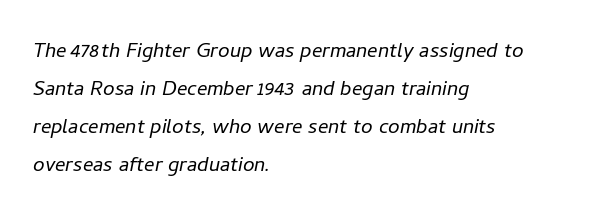
Q: Is the text bold? A: No.
Q: Is the text italic (slanted)? A: Yes, it leans right by about 11 degrees.
Q: Is the text underlined? A: No.
Q: How is the paragraph aligned? A: Left-aligned.
Q: Is the spacing between letters normal or unusually wide? A: Normal.
Q: Is the spacing between lines tight, normal or loose? A: Normal.
